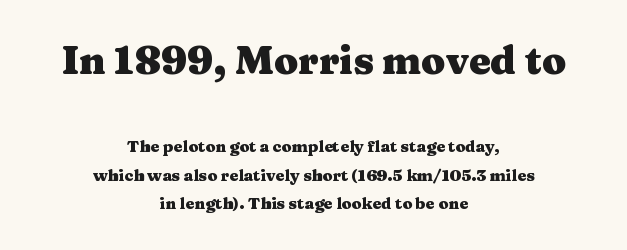
{"serif": "yes", "italic": "no", "bold": "yes", "weight": "heavy", "width": "wide", "stroke_contrast": "medium", "x_height": "medium", "monospaced": "no", "underline": "no", "align": "center", "line_spacing_ratio": 1.79, "letter_spacing": "normal", "letter_spacing_em": 0.0, "larger_block": "first", "size_ratio": 2.44, "glyph_px": 39}
